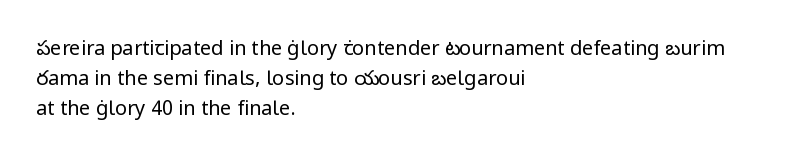
Rule under the text: the space is simply empty. Upright lettering throughout. This rendering leaves character spacing at its baseline value. If you drew a ruler down the left edge, every line would touch it. Is there much room between lines? A standard amount, neither cramped nor airy. This reads as an unemphasized weight, regular at the heaviest.
